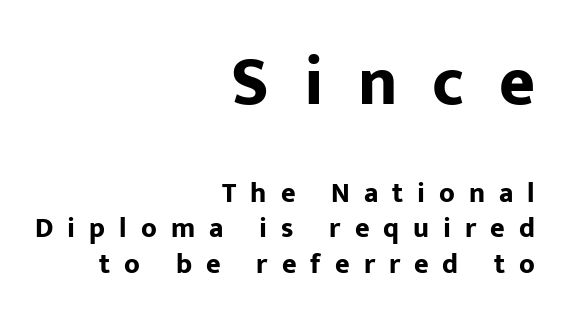
{"serif": "no", "italic": "no", "bold": "yes", "weight": "bold", "width": "normal", "stroke_contrast": "low", "x_height": "medium", "monospaced": "no", "underline": "no", "align": "right", "line_spacing": "normal", "line_spacing_ratio": 1.28, "letter_spacing": "wide", "letter_spacing_em": 0.5, "larger_block": "first", "size_ratio": 2.46, "glyph_px": 69}
